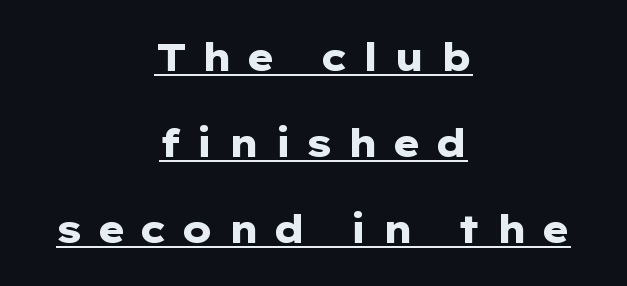
The passage shown stacks its lines with a broad gap. Short note: letters widely spaced. Looks like someone drew a line under every word here. Chunky letters — that's bold for sure.
